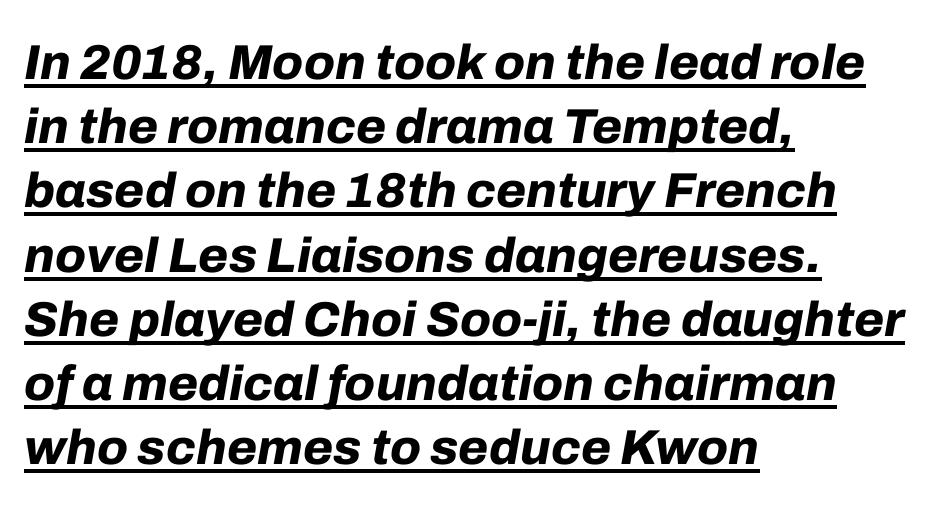
The whole block is typeset with a tilt. Spacing verdict: proportional, widths tailored to each character. The words here are underlined. I'd describe the lettering as bold — thick and assertive.
